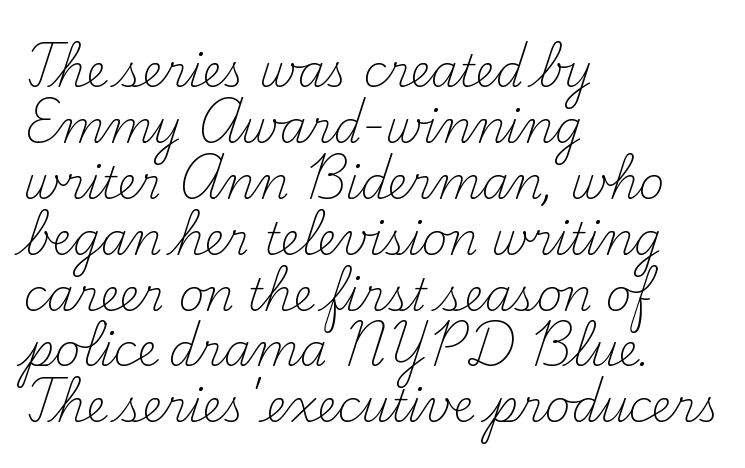
The image shows 44 px light type; set left-aligned, normal line spacing (1.27x), normal letter spacing, not underlined; medium stroke contrast and a small x-height.
